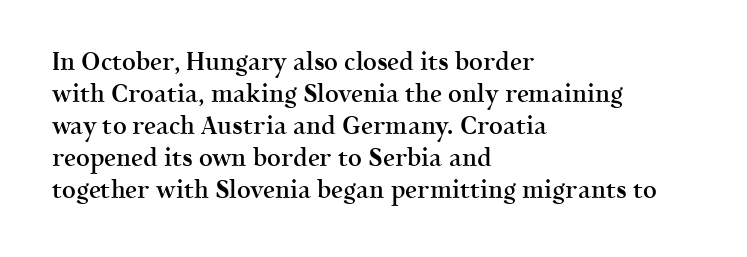
The foot of each line stays bare and open. Weight check: semibold — heavier than regular, not quite bold. Summary of vertical rhythm: regular, with standard interline spacing. Alignment: flush left.
